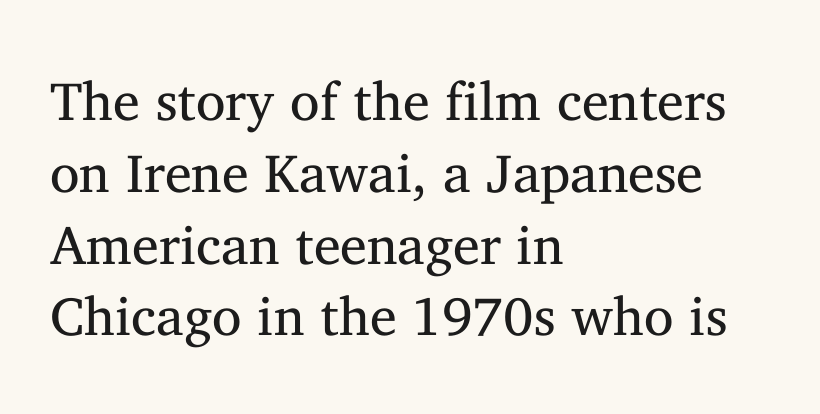
The lettering stays uniformly vertical, giving the passage a roman look. If you measured baseline to baseline, you'd find a middling distance. You can tell from the footed stems that serif type was used. This rendering features lettering with no underline. Compared with a centered layout, this one pins lines to the left instead.
